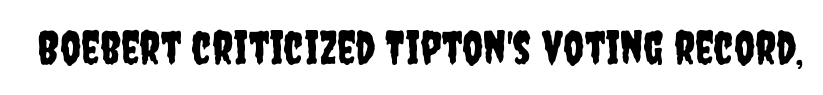
Q: Is the text italic (slanted)? A: No, it is upright.
Q: Is the typeface a serif or a sans-serif typeface? A: Sans-serif.
Q: Is the text underlined? A: No.
Q: Is the spacing between letters normal or unusually wide? A: Normal.
Q: Width (condensed, normal, or wide)? A: Condensed.
Q: Stroke contrast? A: Low.
Q: x-height? A: Large.
Q: Monospaced? A: No.
